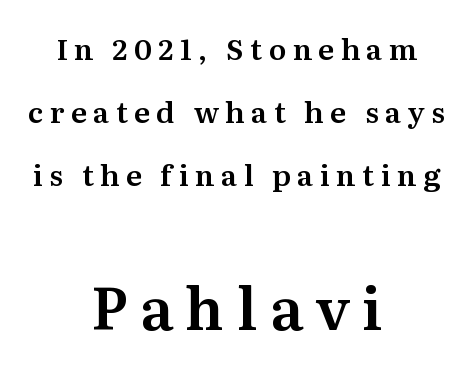
Type size steps up from the first block to the second. This block would shrink considerably if given ordinary leading; it's expanded now. The tracking reads as deliberately expanded to a designer's eye. Alignment: centered. The lettering stays uniformly vertical, giving the passage a roman look.
